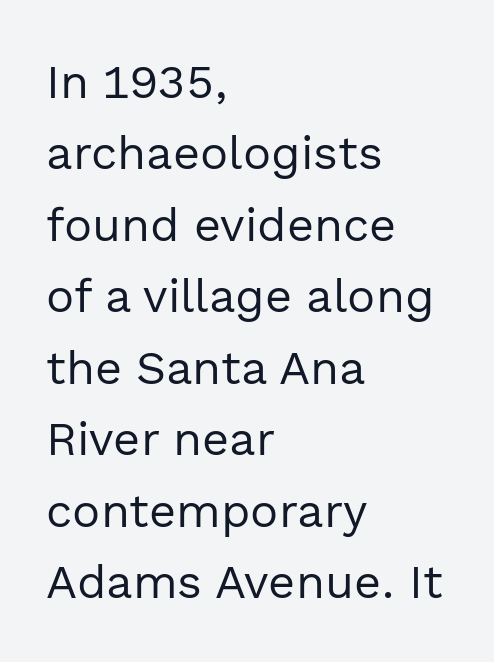
Q: Is the text bold? A: No.
Q: Is the text italic (slanted)? A: No, it is upright.
Q: Is the typeface a serif or a sans-serif typeface? A: Sans-serif.
Q: Is the text underlined? A: No.
Q: How is the paragraph aligned? A: Left-aligned.
Q: Is the spacing between letters normal or unusually wide? A: Normal.
Q: Is the spacing between lines tight, normal or loose? A: Normal.
Q: Width (condensed, normal, or wide)? A: Normal.
Q: x-height? A: Medium.
Q: Monospaced? A: No.
